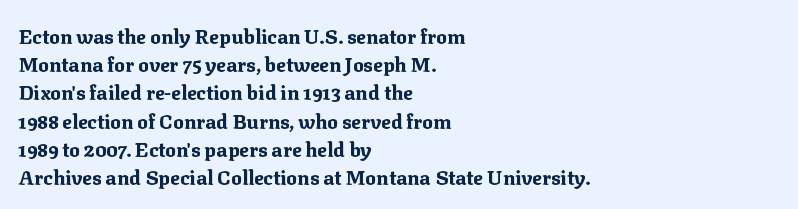
Upright lettering throughout. Each line starts at the same left margin while the right side varies. The passage shown has conventional tracking throughout. The glyphs have the mass of a bold cut. Summary of vertical rhythm: regular, with standard interline spacing. Words float on clear page, feet unadorned.
